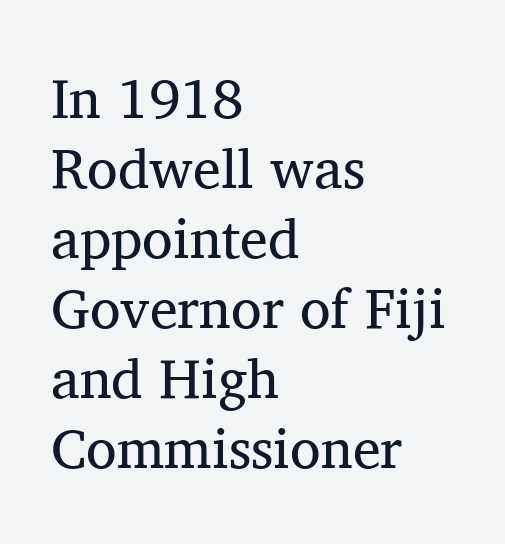
This sample has the flowing, uneven cadence of proportional lettering. Observe the ordinary spacing: letters are neighbours, not strangers. Do the letters lean? They stand straight. Stroke terminals: seriffed.
